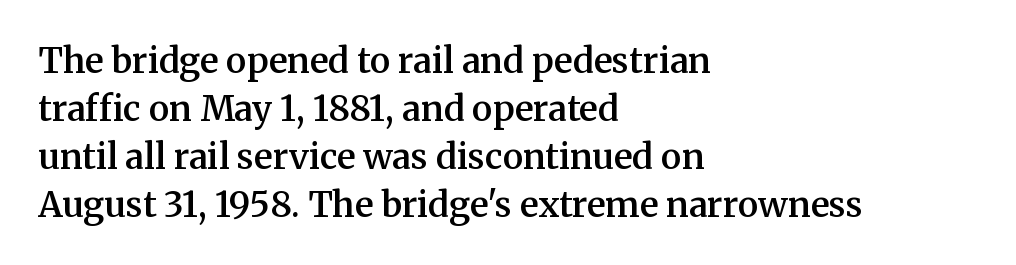
The letters advance in unequal steps, a hallmark of proportional type. Unlike a clean sans, this face finishes its strokes with serifs. Spacing between characters is what you'd get straight out of the box. The passage shown is semibold, sitting just below true bold. Line beginnings align vertically; line endings do not. This rendering features lettering with no underline.
